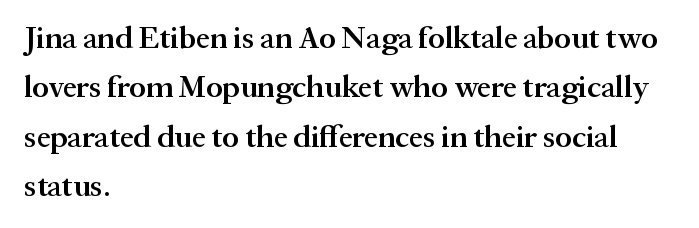
Q: Is the text bold? A: Semi-bold.
Q: Is the text italic (slanted)? A: No, it is upright.
Q: Is the typeface a serif or a sans-serif typeface? A: Serif.
Q: Is the text underlined? A: No.
Q: How is the paragraph aligned? A: Left-aligned.
Q: Is the spacing between letters normal or unusually wide? A: Normal.
Q: Is the spacing between lines tight, normal or loose? A: Normal.
Q: Width (condensed, normal, or wide)? A: Normal.
Q: Stroke contrast? A: Medium.
Q: x-height? A: Medium.
Q: Monospaced? A: No.
